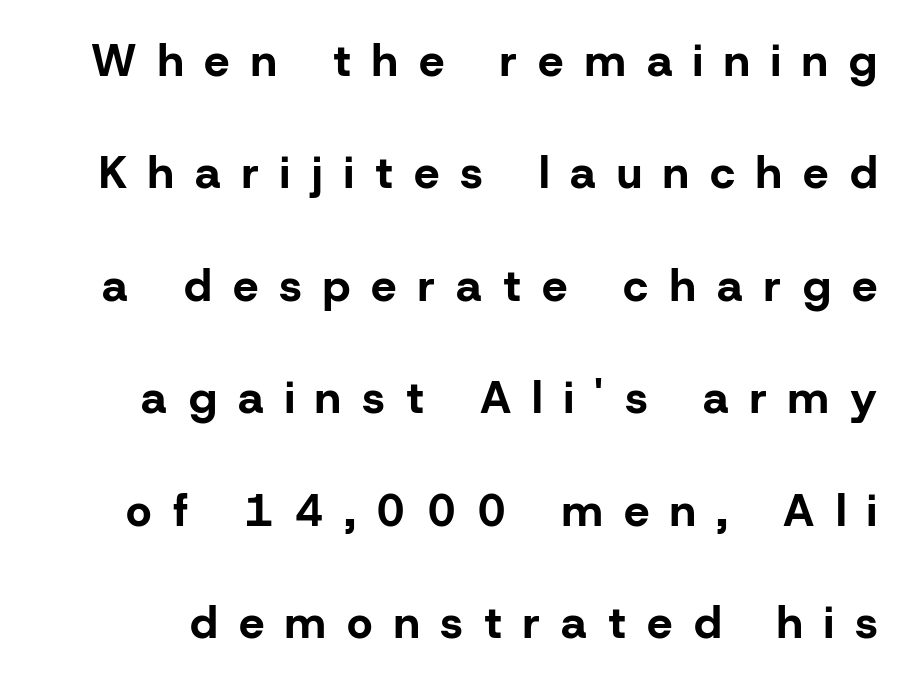
The image shows 45 px bold sans-serif type, upright; set loose line spacing (2.5x), unusually wide letter spacing (+0.47 em), not underlined; low stroke contrast and a medium x-height.
